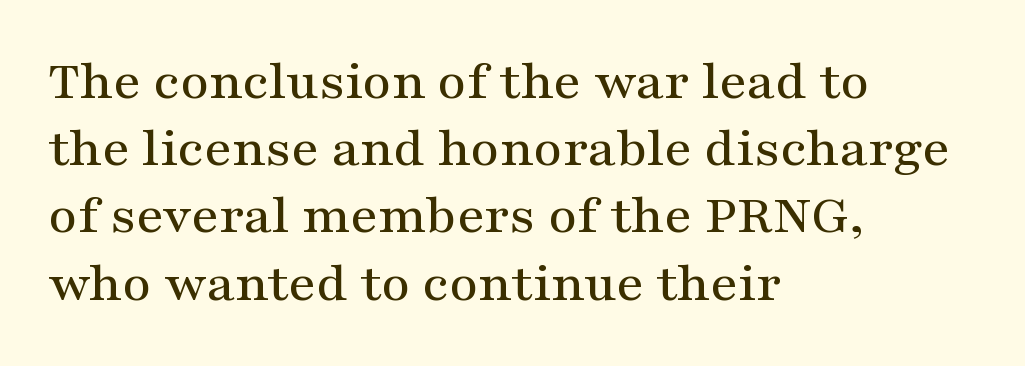
{"serif": "yes", "italic": "no", "width": "wide", "stroke_contrast": "medium", "x_height": "medium", "monospaced": "no", "underline": "no", "align": "left", "line_spacing_ratio": 1.2, "letter_spacing": "normal", "letter_spacing_em": 0.0, "glyph_px": 56}
